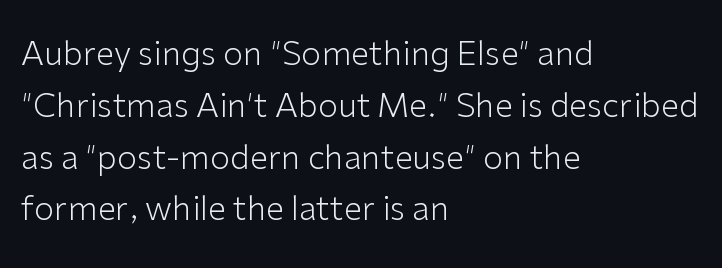
The image shows 33 px light sans-serif type, upright; set left-aligned, normal line spacing (1.57x), normal letter spacing, not underlined; low stroke contrast and a medium x-height.
